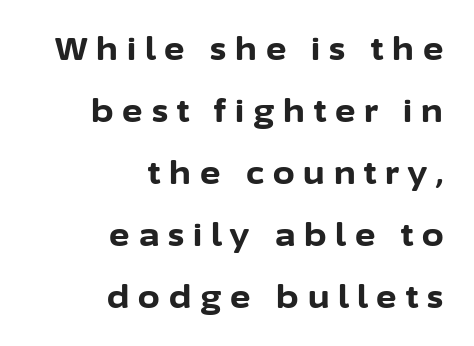
Honestly, there is no underline to notice here at all. A typesetter would mark this as roman, not italic. This rendering uses right alignment, leaving the left contour irregular. Each letter's strokes conclude bluntly, with no projecting serifs.
